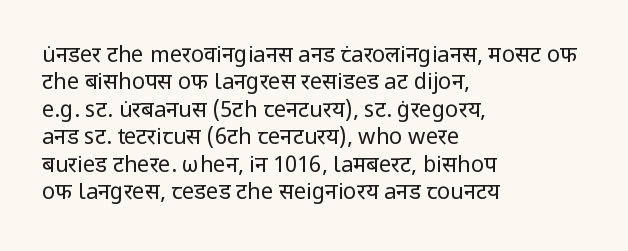
{"italic": "no", "bold": "no", "underline": "no", "align": "left", "line_spacing": "normal", "line_spacing_ratio": 1.25, "letter_spacing": "normal", "letter_spacing_em": 0.0, "glyph_px": 22}
